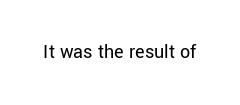
The image shows 20 px text type, upright; set normal letter spacing, not underlined.
